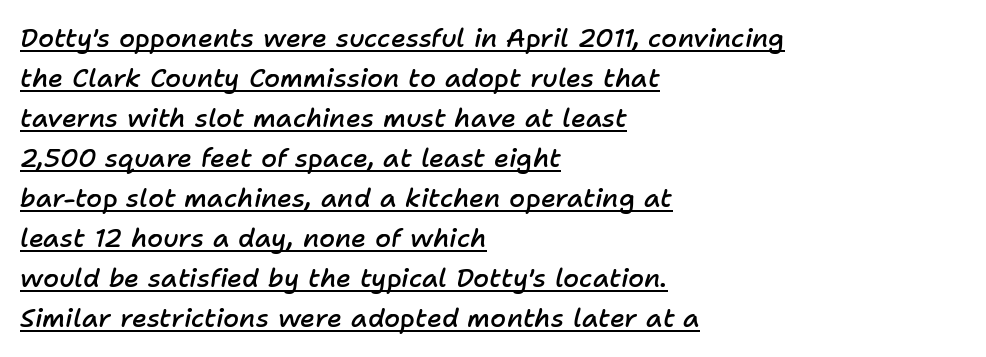
The image shows 26 px text type, italic (leaning right); set left-aligned, normal line spacing (1.54x), normal letter spacing, underlined.
